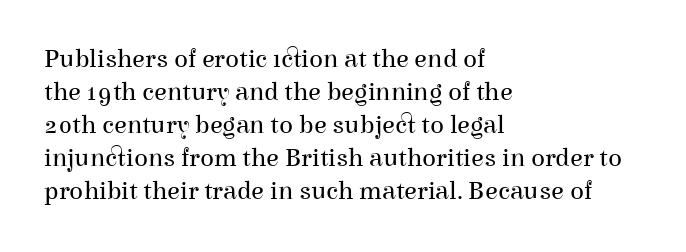
The image shows 26 px text type, upright; set left-aligned, normal line spacing (1.27x), normal letter spacing, not underlined.
